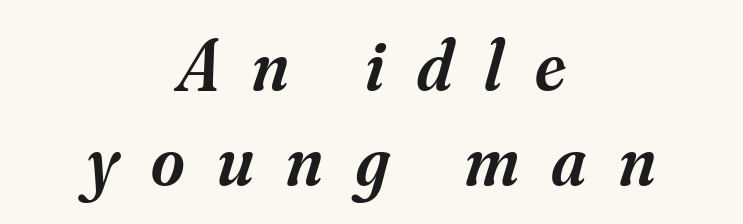
Q: Is the text bold? A: Semi-bold.
Q: Is the text italic (slanted)? A: Yes, it leans right by about 16 degrees.
Q: Is the typeface a serif or a sans-serif typeface? A: Serif.
Q: Is the text underlined? A: No.
Q: How is the paragraph aligned? A: Centered.
Q: Is the spacing between letters normal or unusually wide? A: Unusually wide.
Q: Is the spacing between lines tight, normal or loose? A: Normal.
Q: Width (condensed, normal, or wide)? A: Normal.
Q: Stroke contrast? A: Medium.
Q: x-height? A: Small.
Q: Monospaced? A: No.
